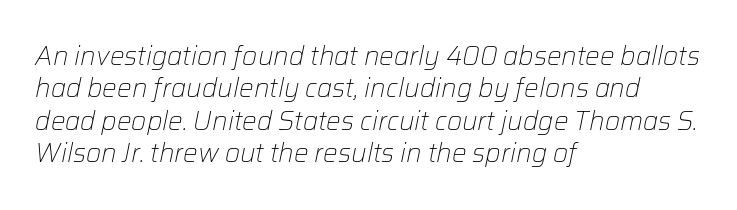
The image shows 26 px text type, italic (leaning right); set left-aligned, normal line spacing (1.25x), normal letter spacing, not underlined.
